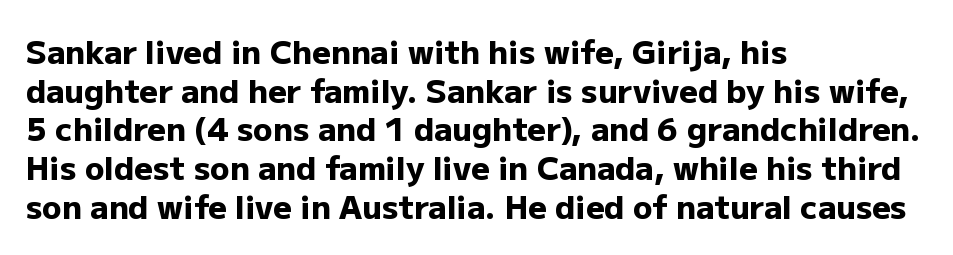
The image shows 32 px heavy sans-serif type, upright; set left-aligned, line spacing 1.21x, normal letter spacing, not underlined; low stroke contrast and a medium x-height.
